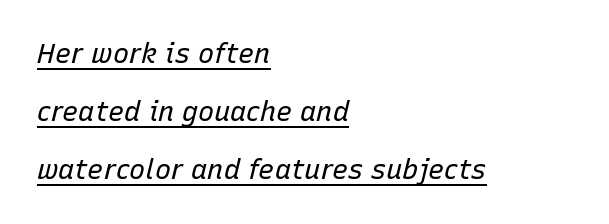
{"italic": "yes", "lean": "right", "slant_degrees": 15, "bold": "no", "underline": "yes", "align": "left", "line_spacing": "loose", "line_spacing_ratio": 2.15, "letter_spacing": "normal", "letter_spacing_em": 0.0, "glyph_px": 27}
